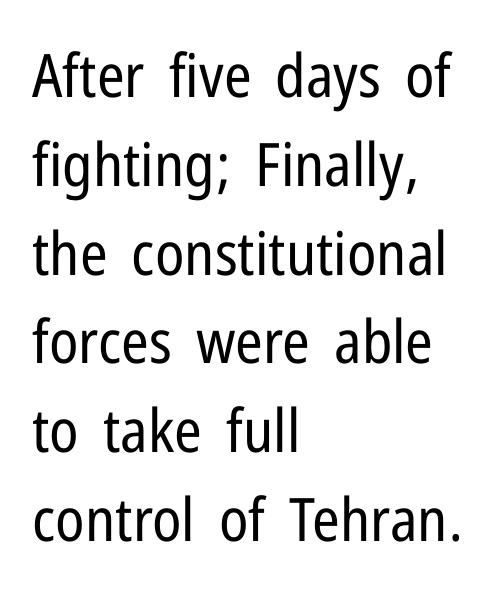
Q: Is the text bold? A: No.
Q: Is the text italic (slanted)? A: No, it is upright.
Q: Is the typeface a serif or a sans-serif typeface? A: Sans-serif.
Q: Is the text underlined? A: No.
Q: How is the paragraph aligned? A: Left-aligned.
Q: Is the spacing between letters normal or unusually wide? A: Normal.
Q: Is the spacing between lines tight, normal or loose? A: Normal.
Q: Width (condensed, normal, or wide)? A: Condensed.
Q: Stroke contrast? A: Low.
Q: x-height? A: Medium.
Q: Monospaced? A: No.
